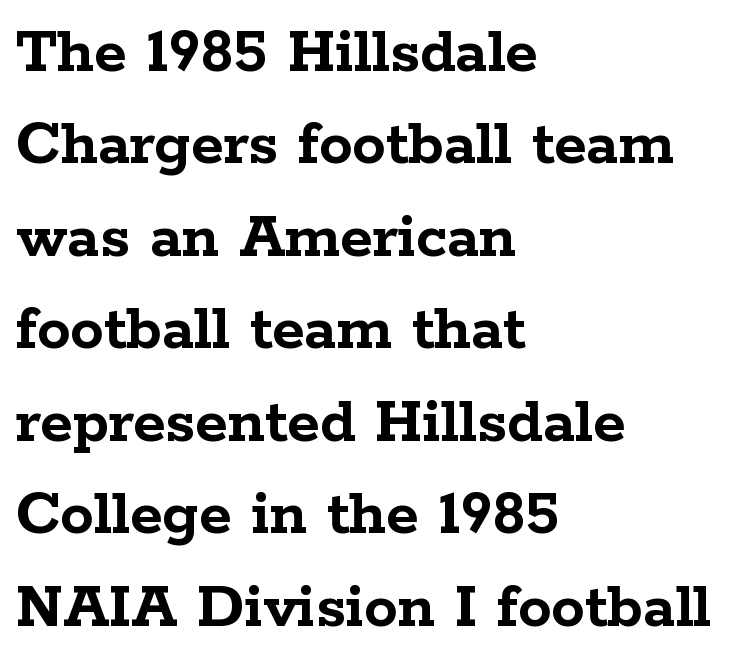
{"serif": "yes", "italic": "no", "bold": "yes", "weight": "semibold", "width": "wide", "stroke_contrast": "low", "x_height": "medium", "monospaced": "no", "underline": "no", "align": "left", "line_spacing": "normal", "line_spacing_ratio": 1.38, "letter_spacing": "normal", "letter_spacing_em": 0.0, "glyph_px": 67}
